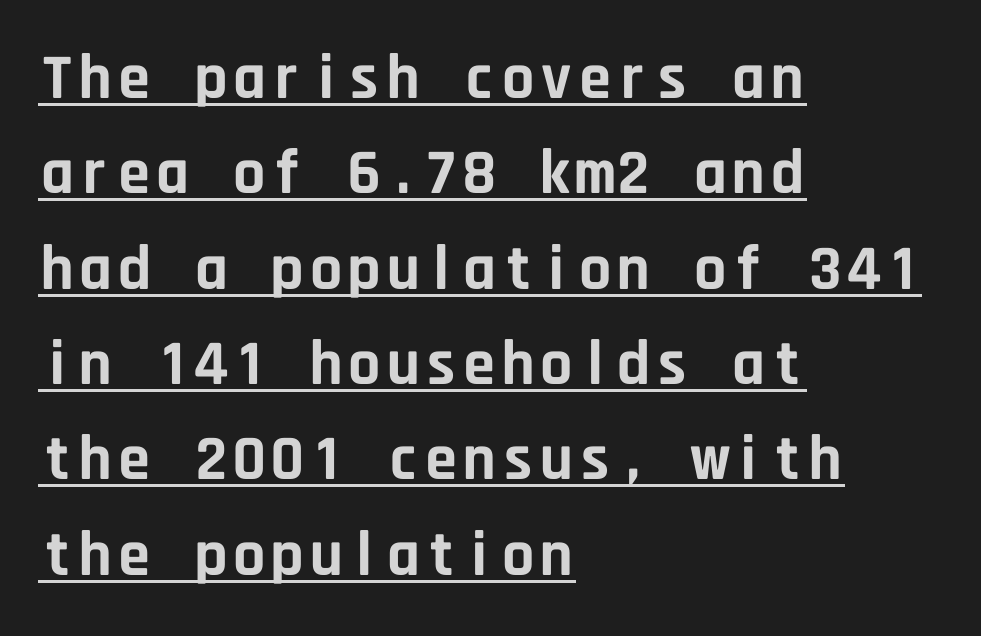
{"serif": "no", "italic": "no", "bold": "yes", "weight": "bold", "width": "normal", "stroke_contrast": "low", "x_height": "large", "monospaced": "yes", "underline": "yes", "align": "left", "line_spacing": "normal", "line_spacing_ratio": 1.49, "letter_spacing": "normal", "letter_spacing_em": 0.0, "glyph_px": 64}
